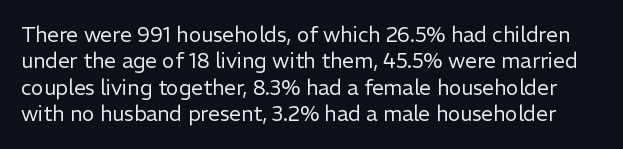
The image shows 21 px text type, upright; set normal line spacing (1.26x), normal letter spacing, not underlined.
